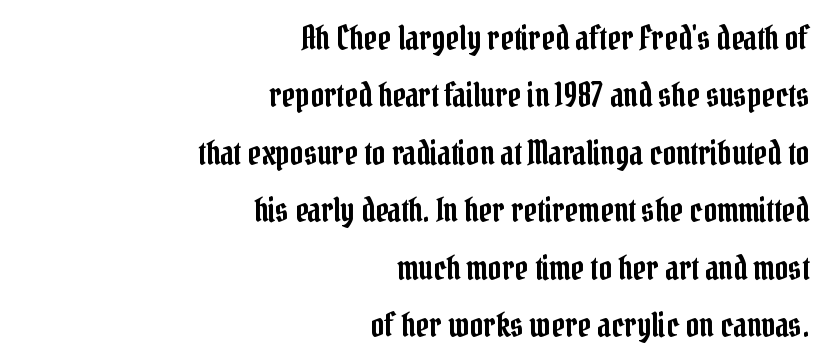
The typesetter chose a ragged-left arrangement here. The passage shown has conventional tracking throughout. Regarding serifs, this sample has them. This sample uses an upright cut, with every glyph sitting square on the baseline.
